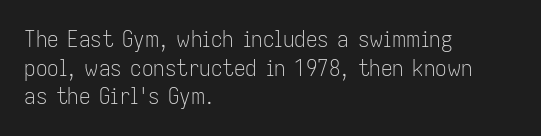
Beneath every word, the page is bare. On a weight scale, this lands at 450 or below. Look at the tracking — it's just the regular setting, nothing added. The typesetter chose a ragged-right arrangement here. Upright lettering throughout.
